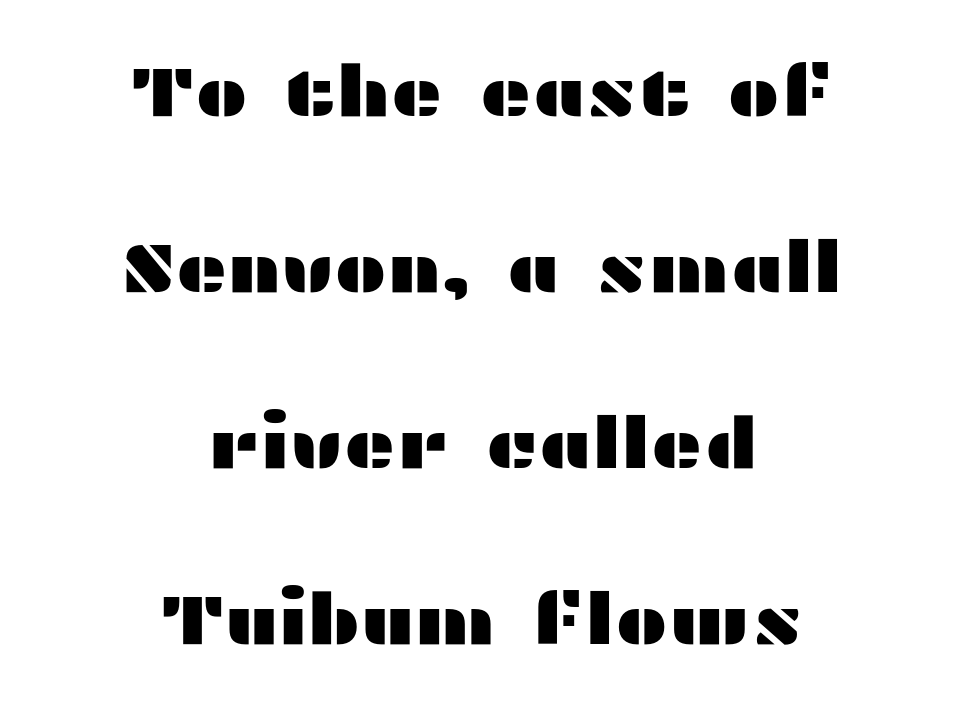
Q: Is the text italic (slanted)? A: No, it is upright.
Q: Is the typeface a serif or a sans-serif typeface? A: Sans-serif.
Q: Is the text underlined? A: No.
Q: How is the paragraph aligned? A: Centered.
Q: Is the spacing between letters normal or unusually wide? A: Normal.
Q: Is the spacing between lines tight, normal or loose? A: Loose.
Q: Width (condensed, normal, or wide)? A: Wide.
Q: Stroke contrast? A: Medium.
Q: x-height? A: Medium.
Q: Monospaced? A: No.
